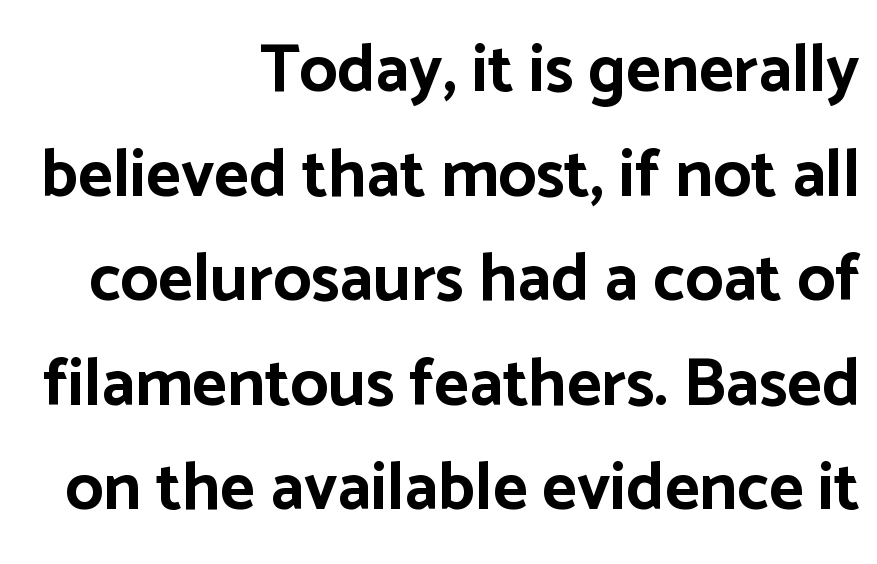
{"serif": "no", "italic": "no", "bold": "yes", "weight": "bold", "width": "normal", "stroke_contrast": "low", "x_height": "medium", "monospaced": "no", "underline": "no", "align": "right", "line_spacing": "normal", "line_spacing_ratio": 1.56, "letter_spacing": "normal", "letter_spacing_em": 0.0, "glyph_px": 67}
